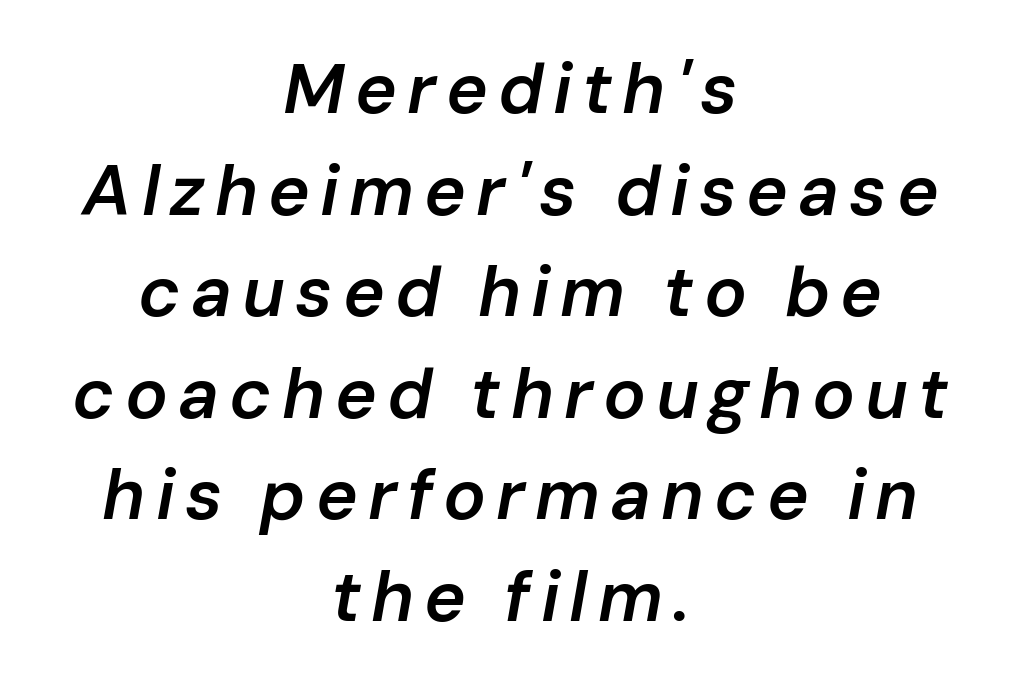
Q: Is the text bold? A: Semi-bold.
Q: Is the text italic (slanted)? A: Yes, it leans right by about 10 degrees.
Q: Is the text underlined? A: No.
Q: How is the paragraph aligned? A: Centered.
Q: Is the spacing between lines tight, normal or loose? A: Normal.
Q: Width (condensed, normal, or wide)? A: Normal.
Q: Stroke contrast? A: Low.
Q: x-height? A: Medium.
Q: Monospaced? A: No.
